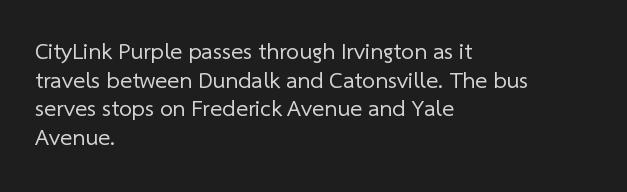
Q: Is the text bold? A: No.
Q: Is the text underlined? A: No.
Q: How is the paragraph aligned? A: Left-aligned.
Q: Is the spacing between letters normal or unusually wide? A: Normal.
